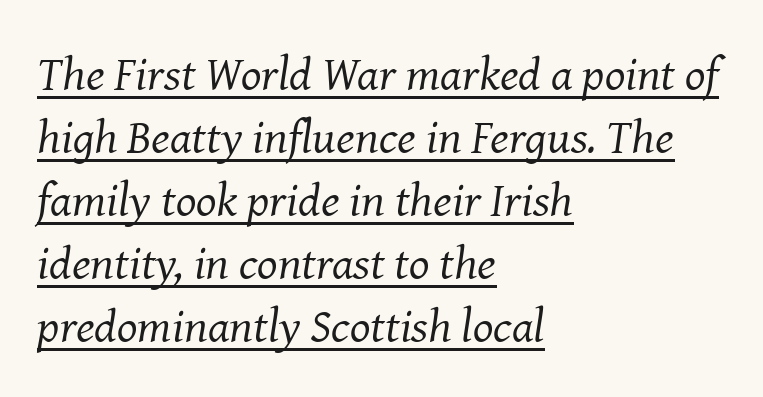
Q: Is the text bold? A: No.
Q: Is the text italic (slanted)? A: Yes, it leans right by about 8 degrees.
Q: Is the typeface a serif or a sans-serif typeface? A: Serif.
Q: Is the text underlined? A: Yes.
Q: How is the paragraph aligned? A: Left-aligned.
Q: Is the spacing between letters normal or unusually wide? A: Normal.
Q: Is the spacing between lines tight, normal or loose? A: Normal.
Q: Width (condensed, normal, or wide)? A: Normal.
Q: Stroke contrast? A: Medium.
Q: x-height? A: Medium.
Q: Monospaced? A: No.
